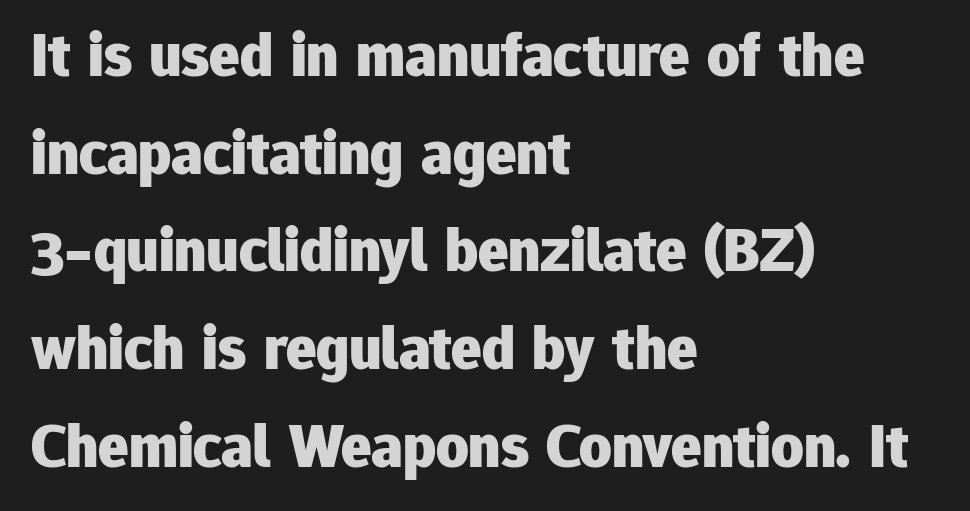
Tall strokes in this sample are plumb rather than angled. Think of a printed novel: that variable character pitch is what you see here. Classification — sans serif. Bare-footed words on every line.
